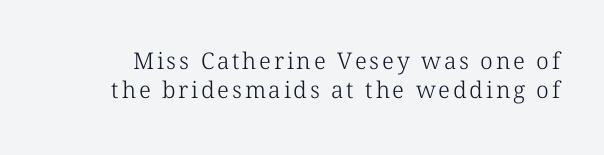
A bare baseline throughout the passage. The block of text has a typical density, with ordinary space between rows. A quiet, ordinary-to-light weight characterises the typeface.
